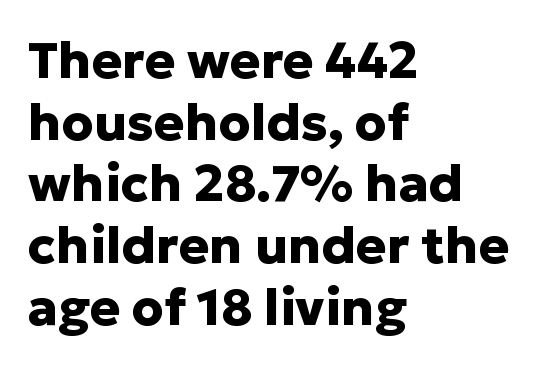
{"serif": "no", "italic": "no", "bold": "yes", "weight": "heavy", "width": "normal", "stroke_contrast": "low", "x_height": "medium", "monospaced": "no", "underline": "no", "align": "left", "line_spacing_ratio": 1.21, "letter_spacing": "normal", "letter_spacing_em": 0.0, "glyph_px": 51}
